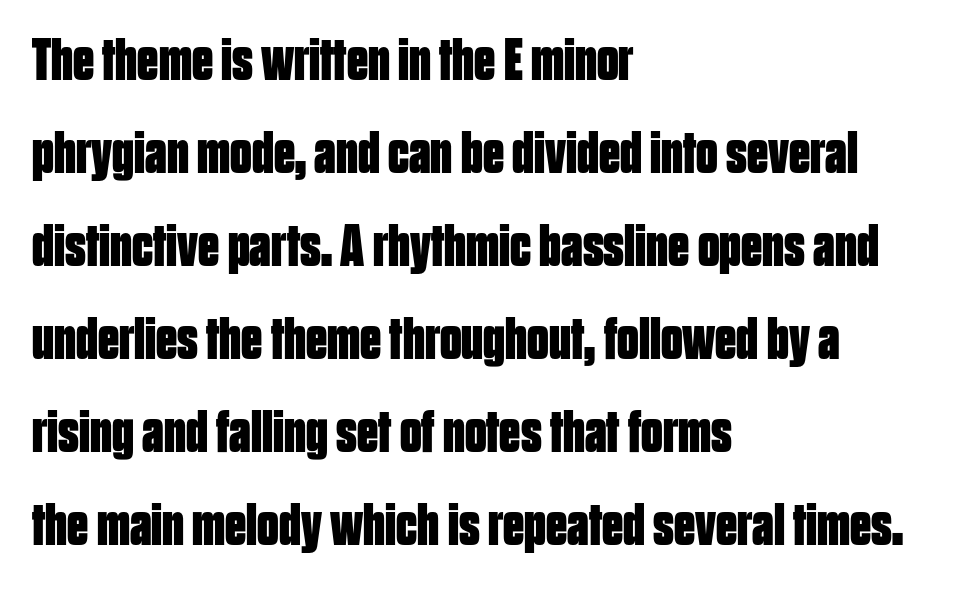
Typographically, this falls in the sans-serif category. Summary of weight: heavy, a full bold. The space directly below the letters is spotless. What stands out about the letter spacing? Nothing — it is the standard amount. Normally led — the rows are evenly, conventionally spaced.
